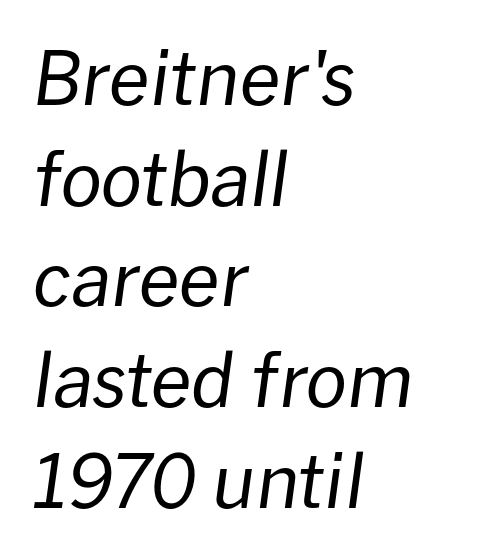
The image shows 74 px regular-weight type, italic (leaning right); set left-aligned, normal line spacing (1.36x), normal letter spacing, not underlined; low stroke contrast and a medium x-height.
